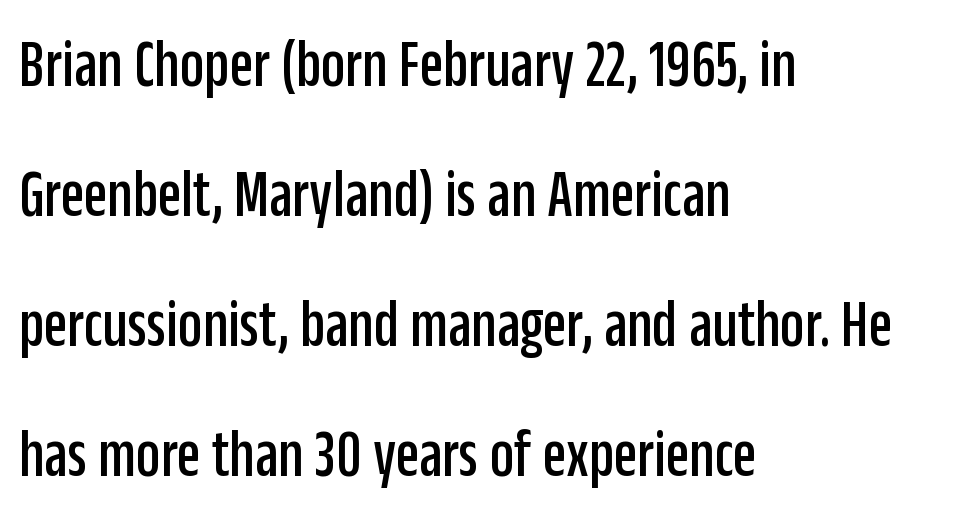
Q: Is the text italic (slanted)? A: No, it is upright.
Q: Is the typeface a serif or a sans-serif typeface? A: Sans-serif.
Q: Is the text underlined? A: No.
Q: How is the paragraph aligned? A: Left-aligned.
Q: Is the spacing between letters normal or unusually wide? A: Normal.
Q: Is the spacing between lines tight, normal or loose? A: Loose.
Q: Width (condensed, normal, or wide)? A: Condensed.
Q: Stroke contrast? A: Low.
Q: x-height? A: Large.
Q: Monospaced? A: No.
